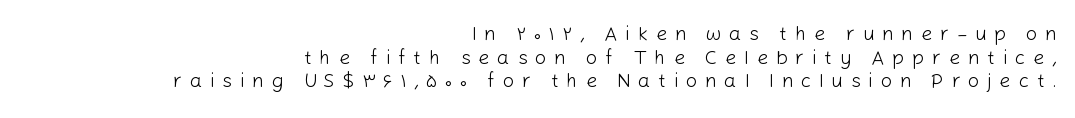
Underline: absent. Right-aligned paragraph, ragged on the left. The letters stand upright; this is a roman face. Spacing between characters has been opened up far beyond the box default.
